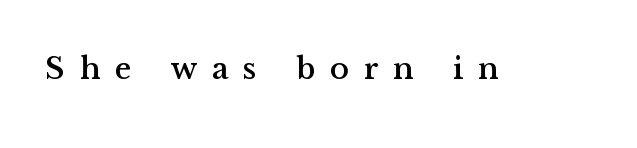
It's the straight-up-and-down kind of type. You could not count columns in this text — the font is proportionally spaced. A serif font was chosen for this passage. How are the letters spaced? Widely, with obvious added tracking. Clear beneath every line of the passage.
